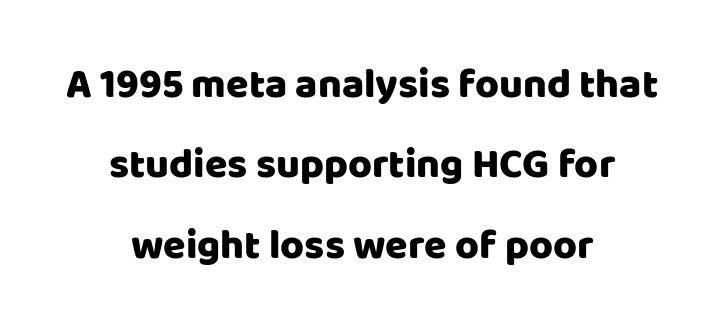
Q: Is the text italic (slanted)? A: No, it is upright.
Q: Is the typeface a serif or a sans-serif typeface? A: Sans-serif.
Q: Is the text underlined? A: No.
Q: How is the paragraph aligned? A: Centered.
Q: Is the spacing between letters normal or unusually wide? A: Normal.
Q: Is the spacing between lines tight, normal or loose? A: Loose.
Q: Width (condensed, normal, or wide)? A: Normal.
Q: Stroke contrast? A: Low.
Q: x-height? A: Large.
Q: Monospaced? A: No.
